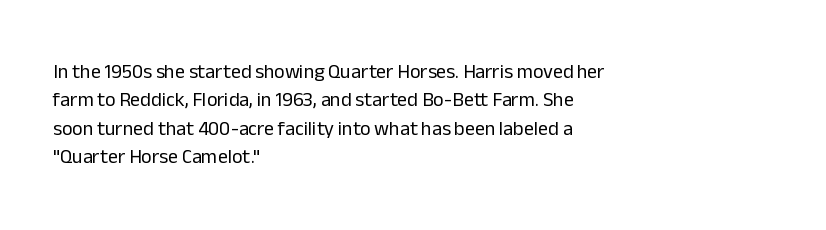
{"italic": "no", "bold": "no", "underline": "no", "align": "left", "line_spacing": "normal", "line_spacing_ratio": 1.42, "letter_spacing": "normal", "letter_spacing_em": 0.0, "glyph_px": 20}
